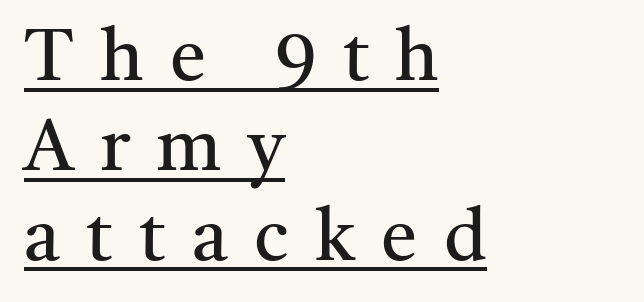
{"serif": "yes", "italic": "no", "bold": "no", "weight": "regular", "width": "normal", "stroke_contrast": "medium", "x_height": "medium", "monospaced": "no", "underline": "yes", "align": "left", "line_spacing_ratio": 1.23, "letter_spacing": "wide", "letter_spacing_em": 0.36, "glyph_px": 73}
